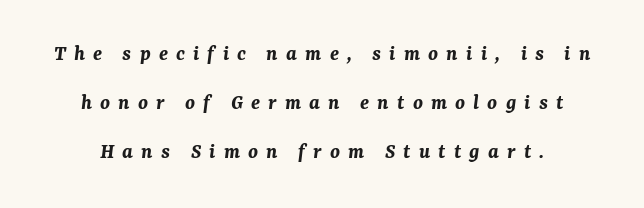
Underline: absent. Students, note that the glyphs here are deliberately spaced far apart. Each glyph is drawn with heavy, bold strokes. Designer's note — italics engaged. A great deal of white space separates one row of letters from the next.
